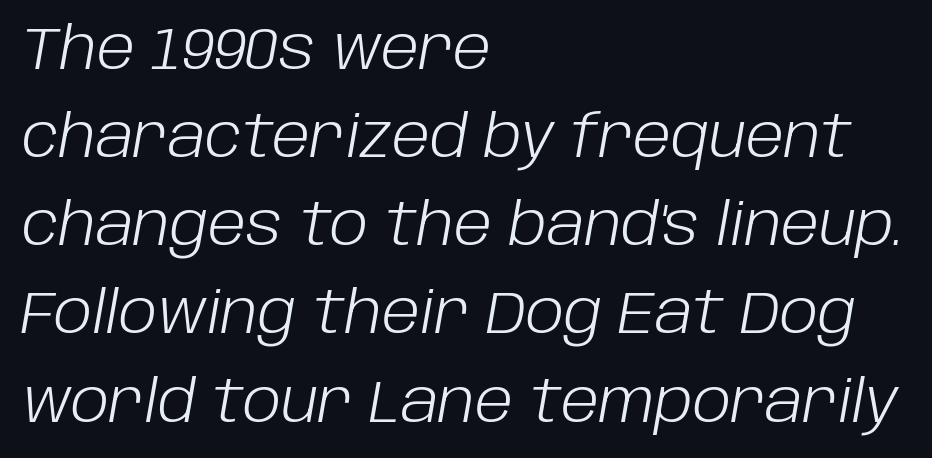
The letters advance in unequal steps, a hallmark of proportional type. A typesetter would mark this as italic. Ink coverage per letter is moderate at most. Has an underline been added? It has not.
